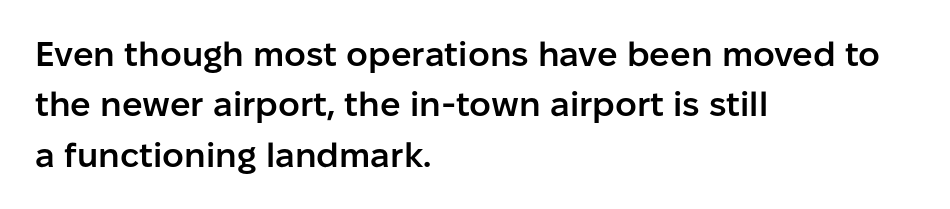
Standard letterfit; no display-style spreading of the glyphs. Italic? Not at all — the glyphs are vertical. Compared with a centered layout, this one pins lines to the left instead. Check the space under the baseline: it is left empty.
